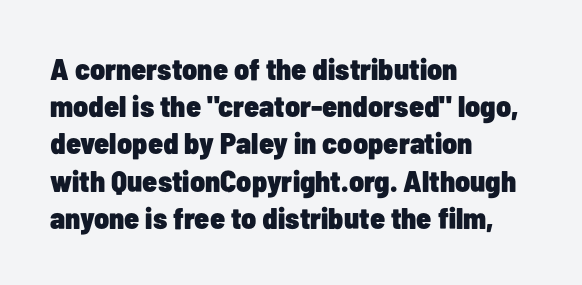
The image shows 30 px heavy, condensed sans-serif type, upright; set left-aligned, line spacing 1.24x, normal letter spacing, not underlined; low stroke contrast and a medium x-height.
